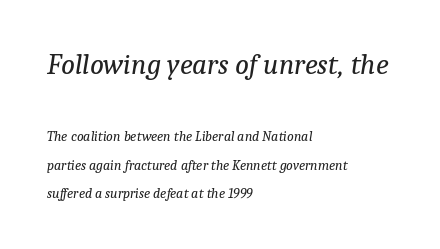
{"serif": "yes", "italic": "yes", "lean": "right", "slant_degrees": 9, "bold": "no", "weight": "regular", "width": "normal", "stroke_contrast": "low", "x_height": "medium", "monospaced": "no", "underline": "no", "align": "left", "line_spacing": "loose", "line_spacing_ratio": 2.01, "letter_spacing": "normal", "letter_spacing_em": 0.0, "larger_block": "first", "size_ratio": 2.07, "glyph_px": 29}
